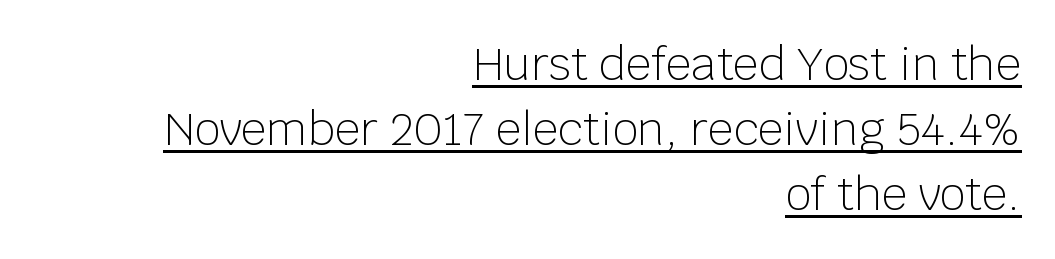
{"serif": "no", "italic": "no", "bold": "no", "weight": "light", "width": "normal", "stroke_contrast": "low", "x_height": "large", "monospaced": "no", "underline": "yes", "align": "right", "line_spacing": "normal", "line_spacing_ratio": 1.45, "letter_spacing": "normal", "letter_spacing_em": 0.0, "glyph_px": 45}
